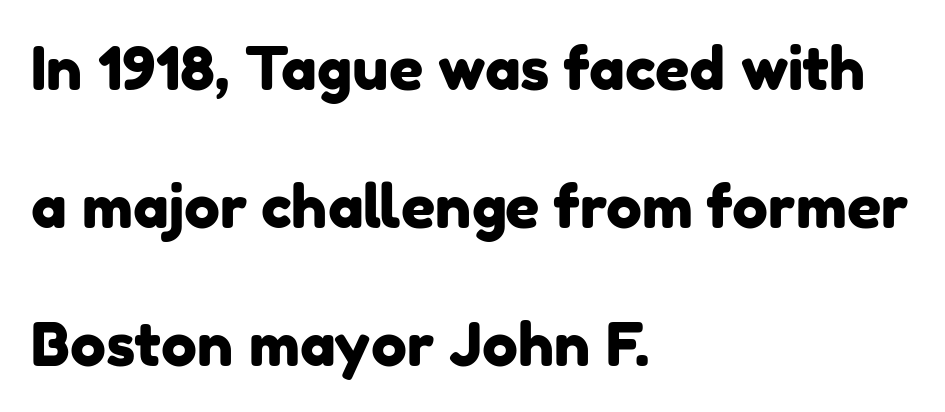
The image shows 60 px sans-serif type; set left-aligned, loose line spacing (2.3x), normal letter spacing, not underlined; low stroke contrast and a medium x-height.
